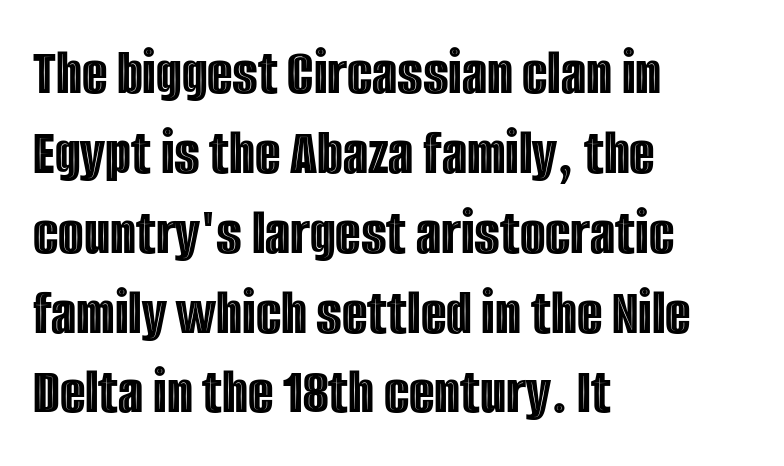
{"italic": "no", "width": "condensed", "x_height": "large", "monospaced": "no", "underline": "no", "align": "left", "line_spacing_ratio": 1.21, "letter_spacing": "normal", "letter_spacing_em": 0.0, "glyph_px": 66}
